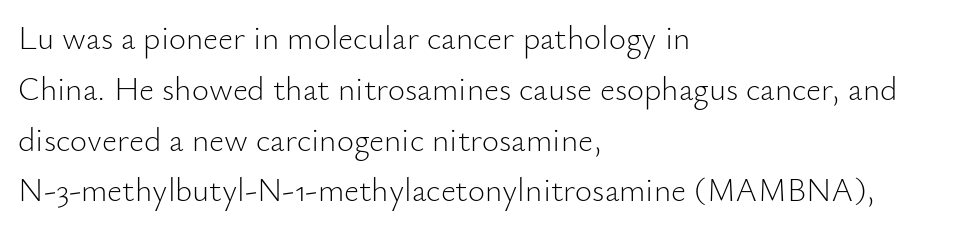
Q: Is the text bold? A: No.
Q: Is the text italic (slanted)? A: No, it is upright.
Q: Is the typeface a serif or a sans-serif typeface? A: Sans-serif.
Q: Is the text underlined? A: No.
Q: How is the paragraph aligned? A: Left-aligned.
Q: Is the spacing between letters normal or unusually wide? A: Normal.
Q: Is the spacing between lines tight, normal or loose? A: Normal.
Q: Width (condensed, normal, or wide)? A: Normal.
Q: Stroke contrast? A: Low.
Q: x-height? A: Small.
Q: Monospaced? A: No.
